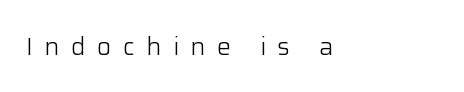
Q: Is the text bold? A: No.
Q: Is the text italic (slanted)? A: No, it is upright.
Q: Is the text underlined? A: No.
Q: How is the paragraph aligned? A: Left-aligned.
Q: Is the spacing between letters normal or unusually wide? A: Unusually wide.
